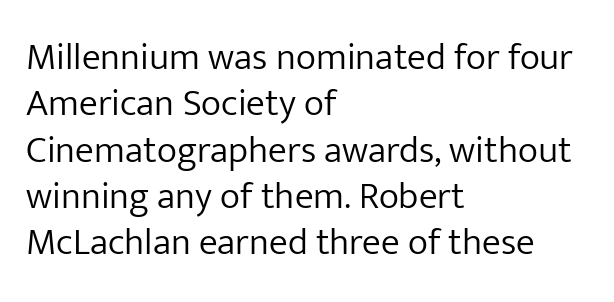
{"serif": "no", "italic": "no", "bold": "no", "weight": "light", "width": "normal", "stroke_contrast": "low", "x_height": "medium", "monospaced": "no", "underline": "no", "align": "left", "line_spacing_ratio": 1.22, "letter_spacing": "normal", "letter_spacing_em": 0.0, "glyph_px": 38}
